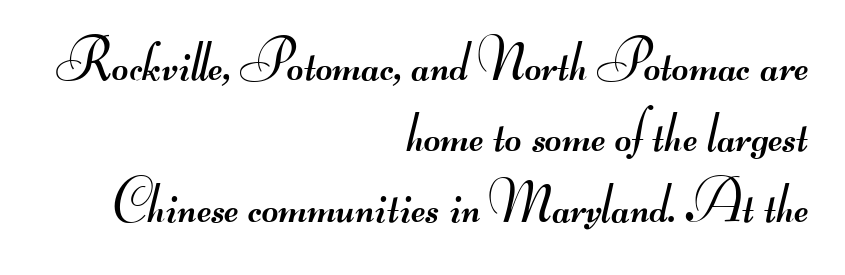
{"serif": "no", "bold": "no", "weight": "regular", "width": "wide", "stroke_contrast": "medium", "monospaced": "no", "underline": "no", "align": "right", "line_spacing": "normal", "line_spacing_ratio": 1.25, "letter_spacing": "normal", "letter_spacing_em": 0.0, "glyph_px": 57}
